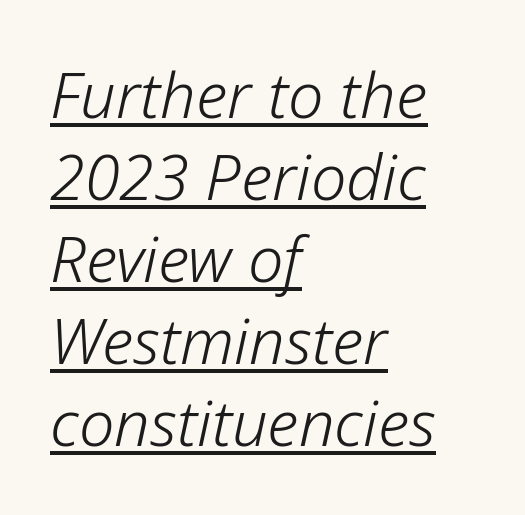
Q: Is the text bold? A: No.
Q: Is the text italic (slanted)? A: Yes, it leans right by about 12 degrees.
Q: Is the text underlined? A: Yes.
Q: How is the paragraph aligned? A: Left-aligned.
Q: Is the spacing between letters normal or unusually wide? A: Normal.
Q: Is the spacing between lines tight, normal or loose? A: Normal.
Q: Width (condensed, normal, or wide)? A: Normal.
Q: Stroke contrast? A: Low.
Q: x-height? A: Medium.
Q: Monospaced? A: No.
